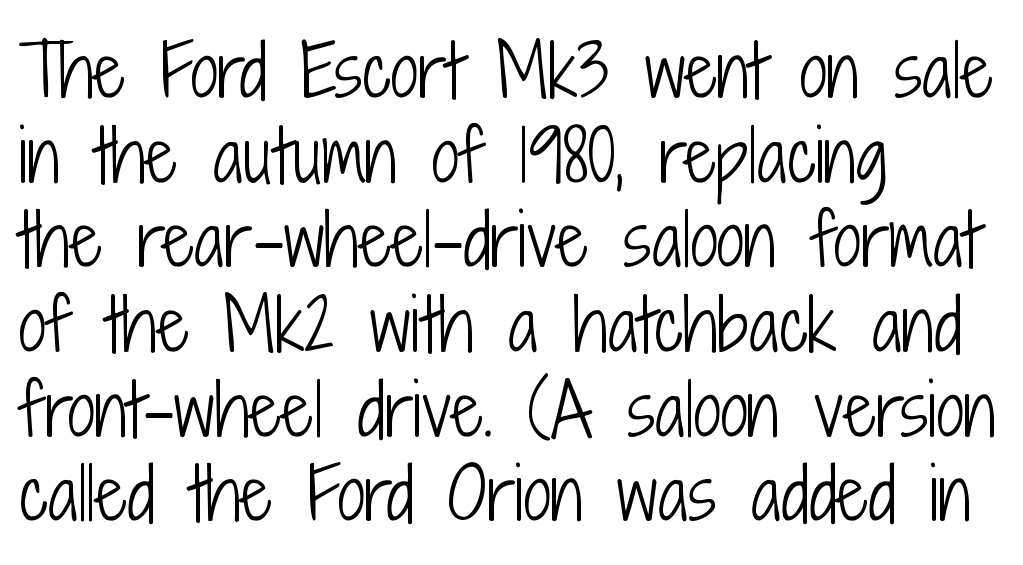
Character widths vary here, with narrow letters taking less room than wide ones. The words here are not underlined. This is roman type, the default non-slanted kind. Tracking here is standard; glyphs follow each other at the usual distance. Typeset ragged right — the left edge is the straight one.
